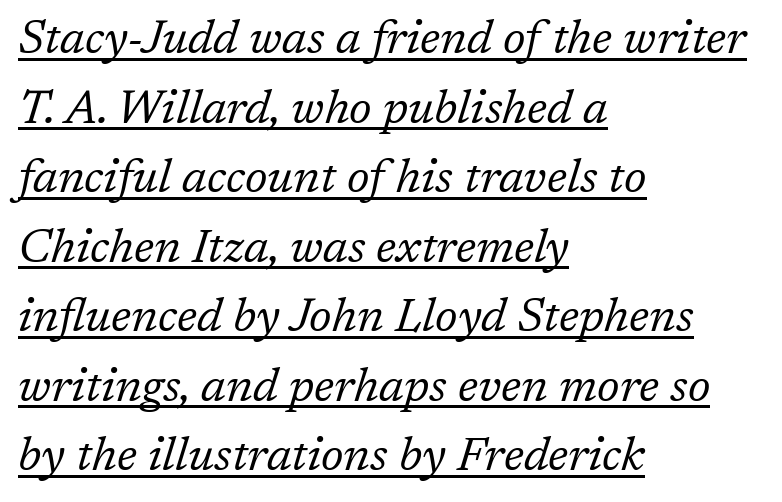
{"serif": "yes", "italic": "yes", "lean": "right", "slant_degrees": 17, "bold": "no", "weight": "regular", "width": "normal", "stroke_contrast": "low", "x_height": "medium", "monospaced": "no", "underline": "yes", "align": "left", "line_spacing": "normal", "line_spacing_ratio": 1.48, "letter_spacing": "normal", "letter_spacing_em": 0.0, "glyph_px": 47}
